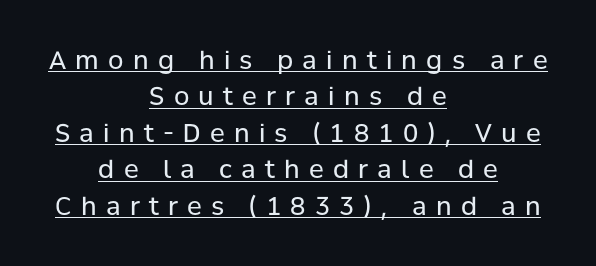
The image shows 25 px text type, upright; set centered, normal line spacing (1.46x), unusually wide letter spacing (+0.37 em), underlined.
